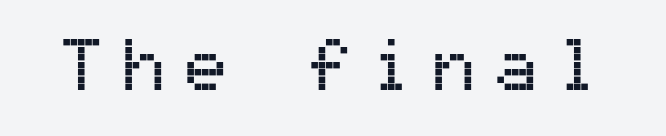
Rendered with straight, roman letterforms. Display-style spreading of the glyphs; the letterfit is very open. The space beneath each line is pristine and unruled. What kind of face is this? One without serifs — a sans.
